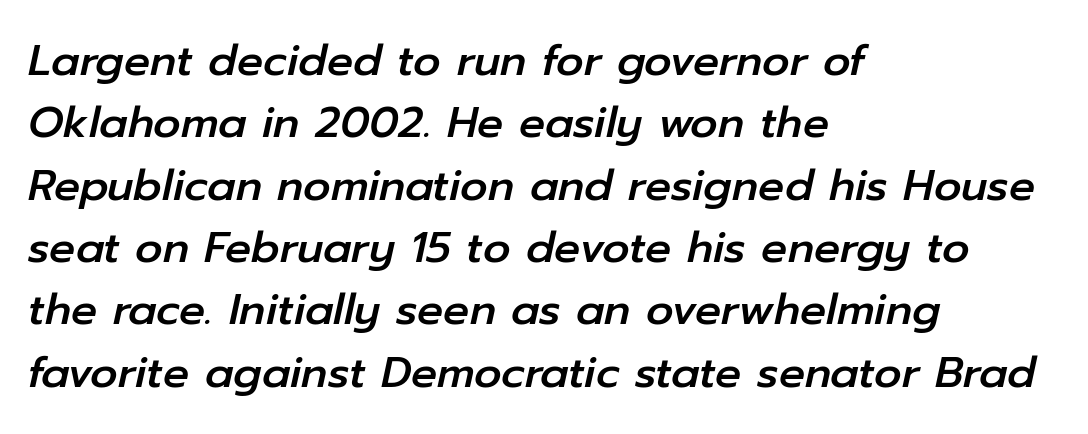
Q: Is the text italic (slanted)? A: Yes, it leans right by about 12 degrees.
Q: Is the text underlined? A: No.
Q: How is the paragraph aligned? A: Left-aligned.
Q: Is the spacing between letters normal or unusually wide? A: Normal.
Q: Is the spacing between lines tight, normal or loose? A: Normal.
Q: Width (condensed, normal, or wide)? A: Normal.
Q: Stroke contrast? A: Low.
Q: x-height? A: Medium.
Q: Monospaced? A: No.
